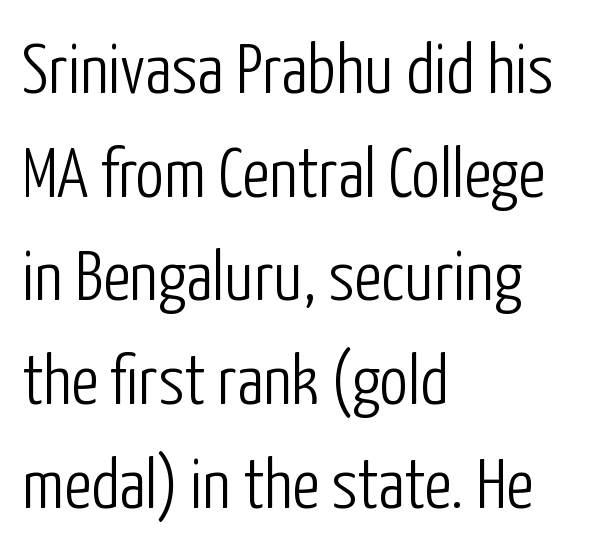
The image shows 71 px light, condensed sans-serif type, upright; set left-aligned, normal line spacing (1.46x), normal letter spacing, not underlined; low stroke contrast and a medium x-height.
